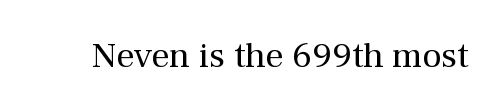
{"serif": "yes", "italic": "no", "bold": "no", "weight": "regular", "width": "normal", "stroke_contrast": "medium", "x_height": "medium", "monospaced": "no", "underline": "no", "letter_spacing": "normal", "letter_spacing_em": 0.0, "glyph_px": 36}
